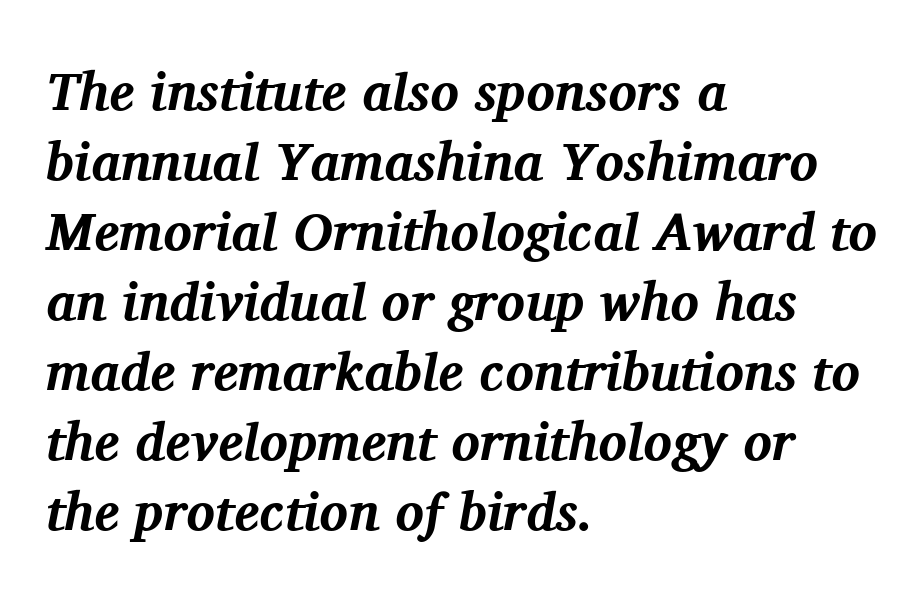
The font's italic variant was chosen for this text. Thick stems and heavy bowls — unmistakably bold. Glance below the letters and you will spot only blank space. Leading: standard.
